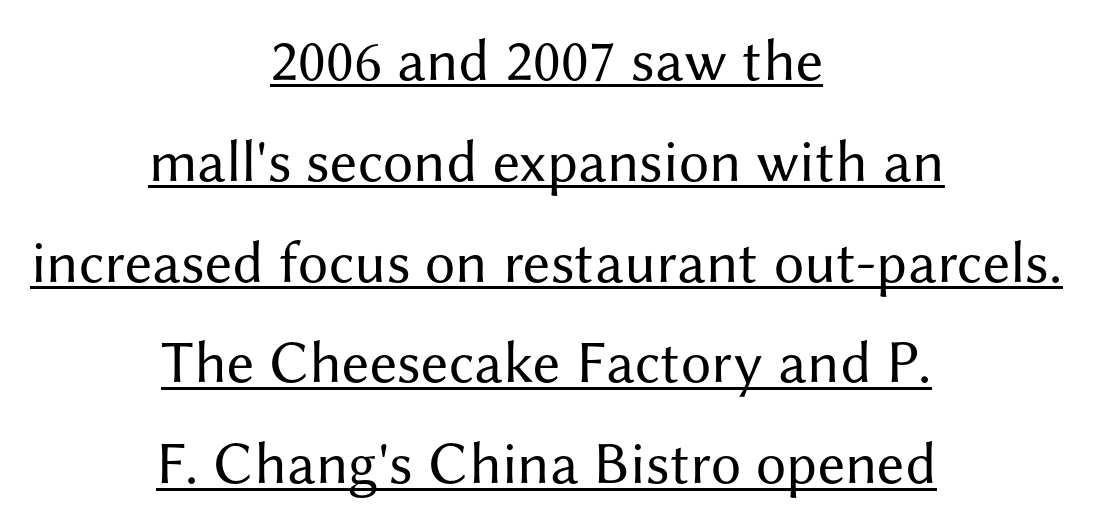
The image shows 60 px regular-weight sans-serif type, upright; set centered, normal line spacing (1.68x), normal letter spacing, underlined; medium stroke contrast and a medium x-height.
